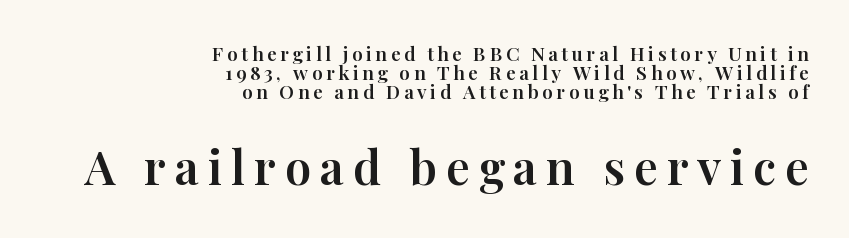
The image shows 47 px serif type, upright; set right-aligned, tight line spacing (0.99x), not underlined; the second (bottom) block is 2.47x larger; high stroke contrast and a medium x-height.
